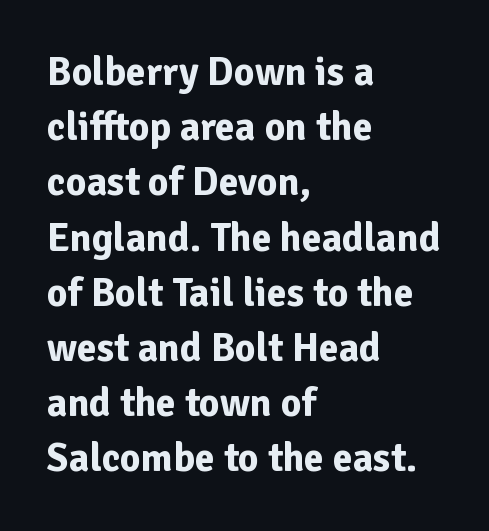
Q: Is the text bold? A: Yes.
Q: Is the text italic (slanted)? A: No, it is upright.
Q: Is the typeface a serif or a sans-serif typeface? A: Sans-serif.
Q: Is the text underlined? A: No.
Q: How is the paragraph aligned? A: Left-aligned.
Q: Is the spacing between letters normal or unusually wide? A: Normal.
Q: Is the spacing between lines tight, normal or loose? A: Normal.
Q: Width (condensed, normal, or wide)? A: Normal.
Q: Stroke contrast? A: Low.
Q: x-height? A: Medium.
Q: Monospaced? A: No.
